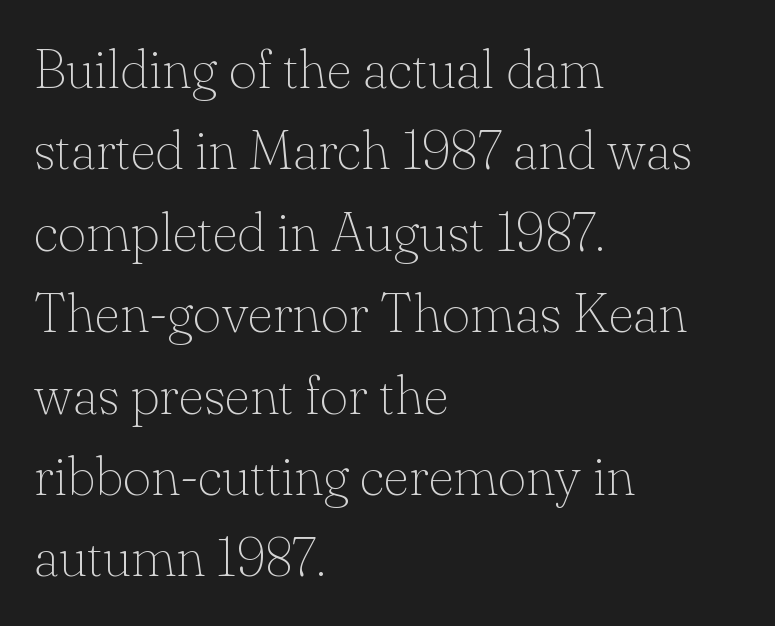
The image shows 55 px thin serif type, upright; set left-aligned, normal line spacing (1.48x), normal letter spacing, not underlined; low stroke contrast and a small x-height.
